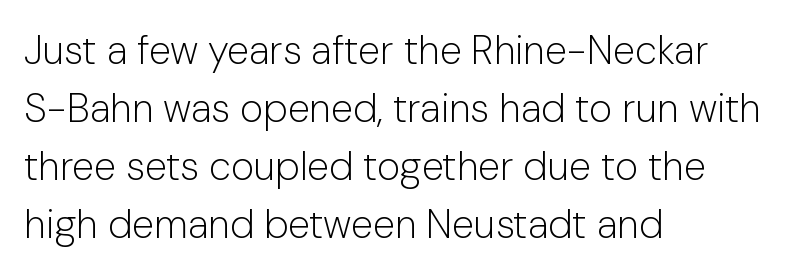
Q: Is the text bold? A: No.
Q: Is the text italic (slanted)? A: No, it is upright.
Q: Is the typeface a serif or a sans-serif typeface? A: Sans-serif.
Q: Is the text underlined? A: No.
Q: How is the paragraph aligned? A: Left-aligned.
Q: Is the spacing between letters normal or unusually wide? A: Normal.
Q: Is the spacing between lines tight, normal or loose? A: Normal.
Q: Width (condensed, normal, or wide)? A: Normal.
Q: Stroke contrast? A: Low.
Q: x-height? A: Medium.
Q: Monospaced? A: No.
